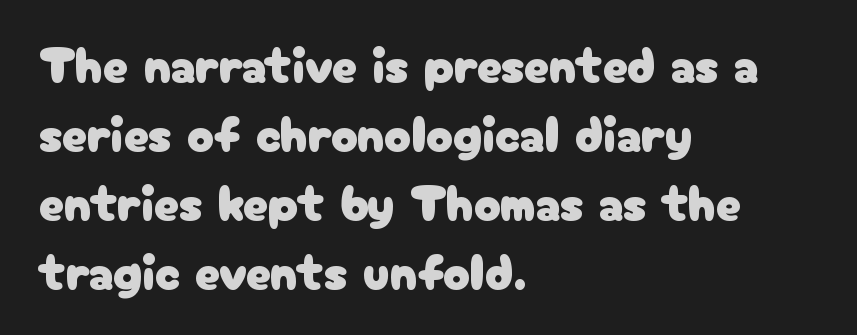
Does the type have serifs? No, each stem ends abruptly. Plain, unruled lines of type. Short and long lines alike share a common starting point at left. This sample keeps an unexceptional amount of space between lines. Tracking value appears to be zero — textbook default spacing.
